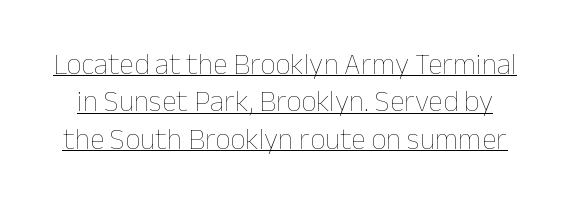
The image shows 30 px thin type, upright; set normal line spacing (1.25x), normal letter spacing, underlined; low stroke contrast and a medium x-height.
